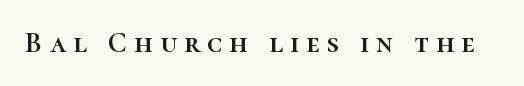
Q: Is the text italic (slanted)? A: No, it is upright.
Q: Is the text underlined? A: No.
Q: Is the spacing between letters normal or unusually wide? A: Unusually wide.
Q: Width (condensed, normal, or wide)? A: Normal.
Q: Stroke contrast? A: High.
Q: x-height? A: Medium.
Q: Monospaced? A: No.
